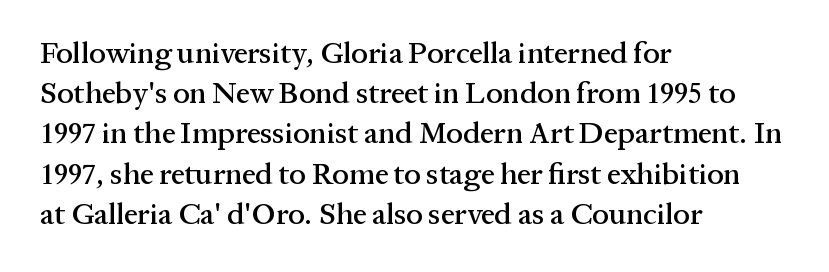
The foot of each line stays bare and open. Layout note: lines flush left. Notice how the stems are strictly vertical — no italics here. Words appear dense and cohesive because spacing is normal. Font category for this specimen: serif. A typesetter would call this proportional, since set widths differ per character.
